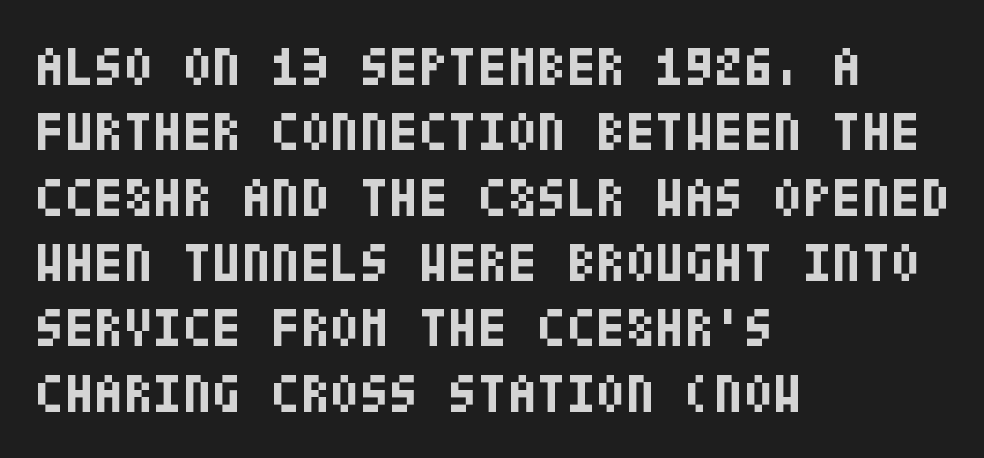
The letterforms sit shoulder to shoulder at normal distance. I'd call this a sans setting — the letters go barefoot. Tall strokes in this sample are plumb rather than angled. A dark, heavy texture on the line: the type is bold. Clear beneath every line of the passage.
